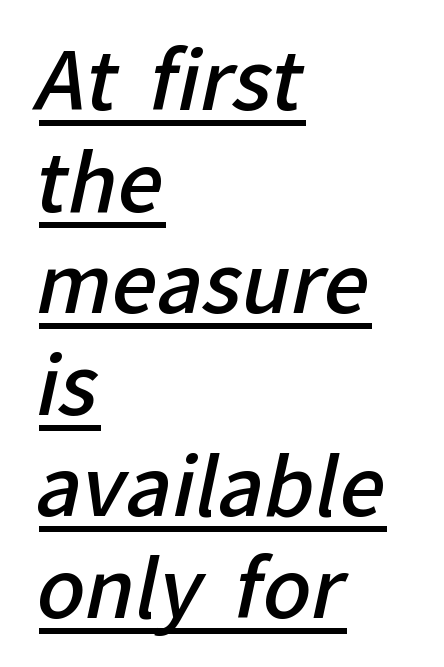
Q: Is the text bold? A: Semi-bold.
Q: Is the typeface a serif or a sans-serif typeface? A: Sans-serif.
Q: Is the text underlined? A: Yes.
Q: How is the paragraph aligned? A: Left-aligned.
Q: Is the spacing between letters normal or unusually wide? A: Normal.
Q: Is the spacing between lines tight, normal or loose? A: Normal.
Q: Width (condensed, normal, or wide)? A: Normal.
Q: Stroke contrast? A: Low.
Q: x-height? A: Medium.
Q: Monospaced? A: No.
